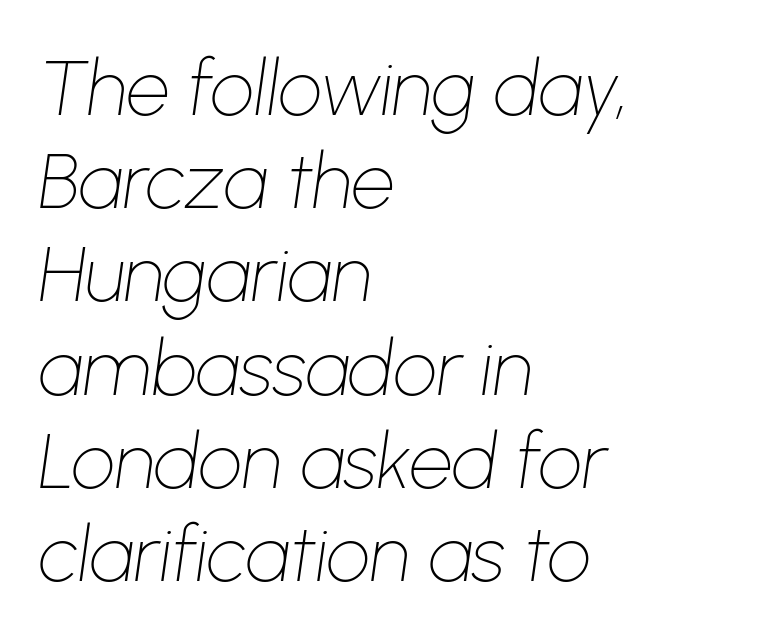
Q: Is the text bold? A: No.
Q: Is the text italic (slanted)? A: Yes, it leans right by about 8 degrees.
Q: Is the text underlined? A: No.
Q: How is the paragraph aligned? A: Left-aligned.
Q: Is the spacing between letters normal or unusually wide? A: Normal.
Q: Width (condensed, normal, or wide)? A: Normal.
Q: Stroke contrast? A: Low.
Q: x-height? A: Medium.
Q: Monospaced? A: No.
